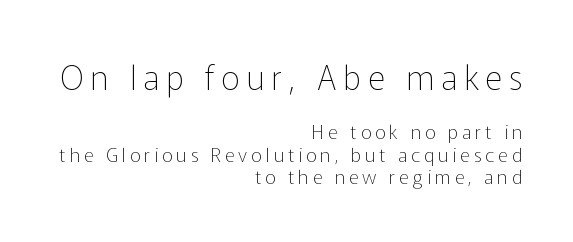
The image shows 33 px thin sans-serif type, upright; set right-aligned, line spacing 1.18x, unusually wide letter spacing (+0.21 em), not underlined; the first (top) block is 1.74x larger; low stroke contrast and a medium x-height.
